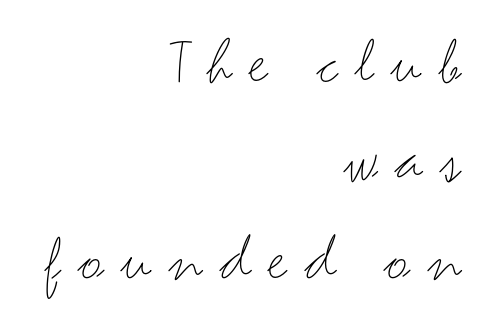
Q: Is the text bold? A: No.
Q: Is the text italic (slanted)? A: Yes.
Q: Is the typeface a serif or a sans-serif typeface? A: Sans-serif.
Q: Is the text underlined? A: No.
Q: How is the paragraph aligned? A: Right-aligned.
Q: Is the spacing between letters normal or unusually wide? A: Unusually wide.
Q: Is the spacing between lines tight, normal or loose? A: Normal.
Q: Width (condensed, normal, or wide)? A: Wide.
Q: Stroke contrast? A: Medium.
Q: x-height? A: Small.
Q: Monospaced? A: No.
